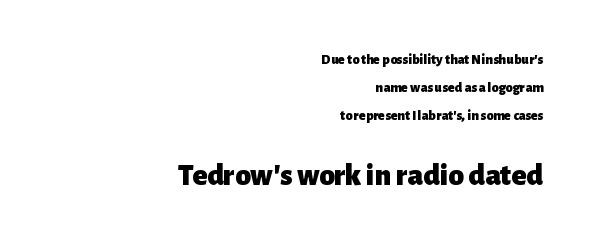
Q: Is the text bold? A: Yes.
Q: Is the text italic (slanted)? A: No, it is upright.
Q: Is the typeface a serif or a sans-serif typeface? A: Sans-serif.
Q: Is the text underlined? A: No.
Q: How is the paragraph aligned? A: Right-aligned.
Q: Is the spacing between letters normal or unusually wide? A: Normal.
Q: Is the spacing between lines tight, normal or loose? A: Loose.
Q: Which block of text is set in a larger size, the first (top) or the second (bottom)? A: The second (bottom) one.
Q: Width (condensed, normal, or wide)? A: Normal.
Q: Stroke contrast? A: Low.
Q: x-height? A: Medium.
Q: Monospaced? A: No.
